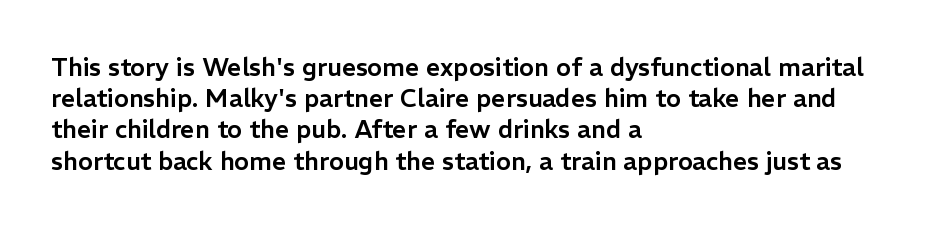
The image shows 25 px text type, upright; set left-aligned, normal line spacing (1.25x), normal letter spacing, not underlined.
